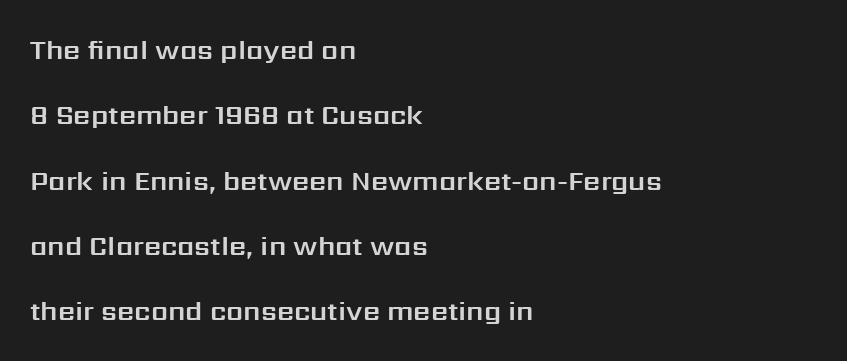
Descenders are the only things crossing below the line. The specimen reads as upright at a glance. This rendering leaves character spacing at its baseline value. Each line starts at the same left margin while the right side varies. A great deal of white space separates one row of letters from the next.
